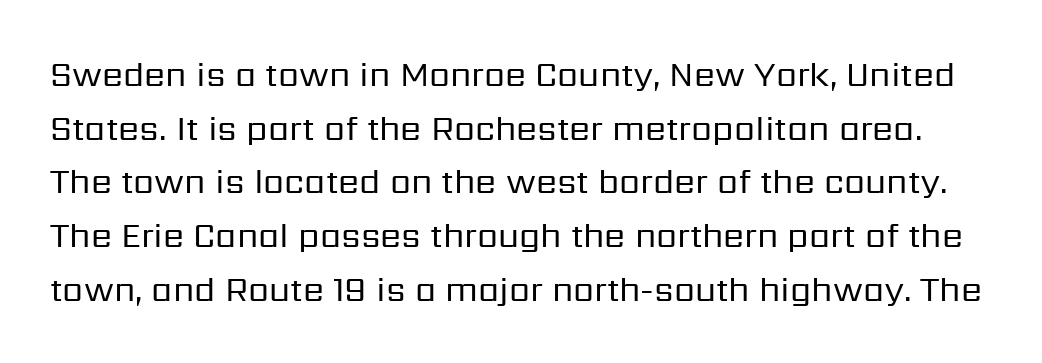
Students, observe: this is what conventionally led text looks like. The typesetting does not lean heavy: it is not bold. Glyph-to-glyph distance matches everyday printed text. Each letter keeps its own natural width here, so spacing adapts to shape.
